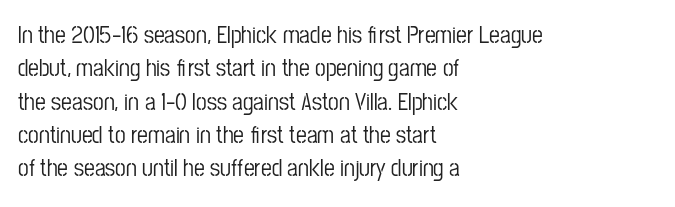
Q: Is the text italic (slanted)? A: No, it is upright.
Q: Is the text underlined? A: No.
Q: How is the paragraph aligned? A: Left-aligned.
Q: Is the spacing between letters normal or unusually wide? A: Normal.
Q: Is the spacing between lines tight, normal or loose? A: Normal.
